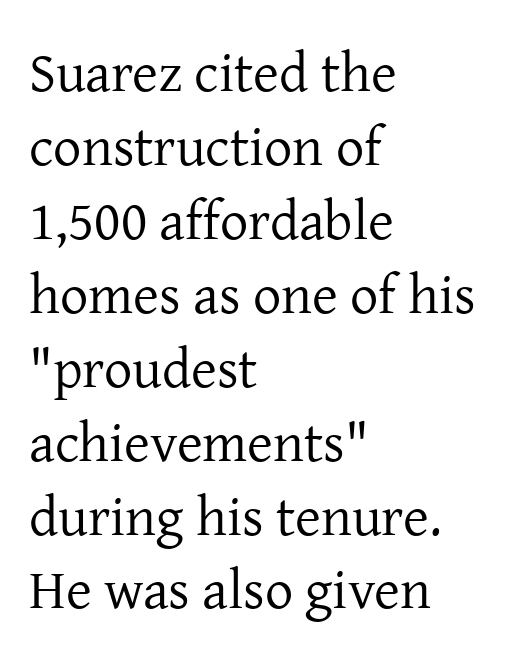
The specimen omits any rule beneath the text block's lines. Nope, not italic — everything's standing straight. Is the type heavy? It reads as light-to-regular instead. Is the letter spacing exaggerated? No — it looks like the ordinary default. Whoever set this chose a conventional vertical rhythm. Looks like regular typesetting: each glyph gets only the width it needs.
